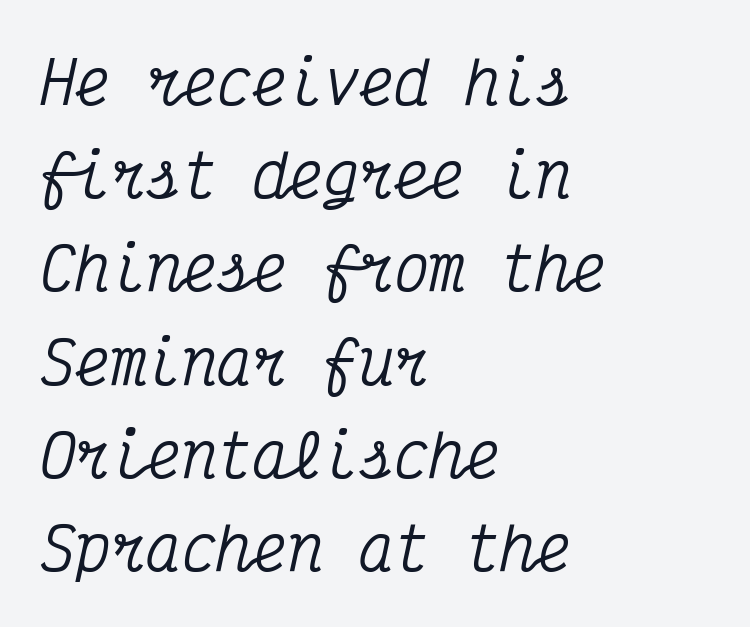
Descenders are the only things crossing below the line. This rendering leaves character spacing at its baseline value. The passage shown is typed in a monospace face where columns stay perfectly aligned. Emphasis-style slanted type is in use. The lines are quadded left.
